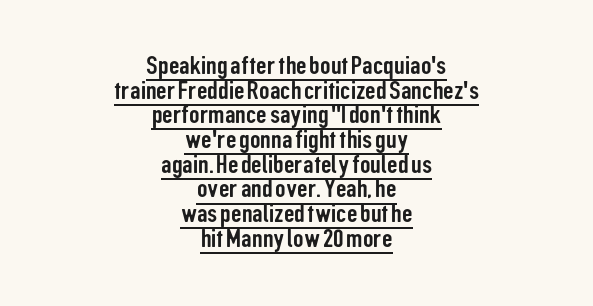
{"italic": "no", "underline": "yes", "align": "center", "line_spacing": "tight", "line_spacing_ratio": 0.95, "letter_spacing": "normal", "letter_spacing_em": 0.0, "glyph_px": 26}
